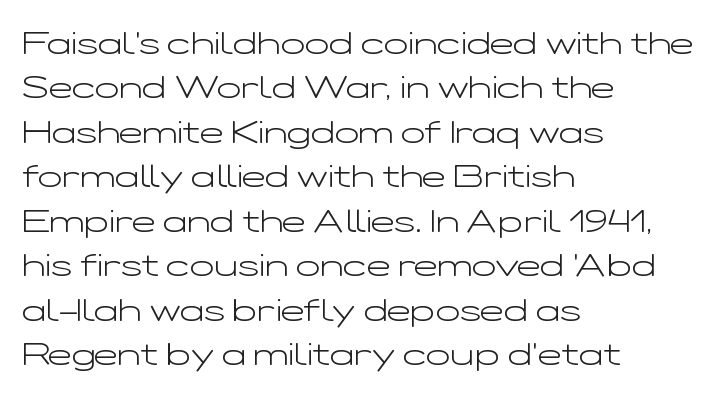
Q: Is the text bold? A: No.
Q: Is the text italic (slanted)? A: No, it is upright.
Q: Is the typeface a serif or a sans-serif typeface? A: Sans-serif.
Q: Is the text underlined? A: No.
Q: How is the paragraph aligned? A: Left-aligned.
Q: Is the spacing between letters normal or unusually wide? A: Normal.
Q: Is the spacing between lines tight, normal or loose? A: Normal.
Q: Width (condensed, normal, or wide)? A: Wide.
Q: Stroke contrast? A: Low.
Q: x-height? A: Medium.
Q: Monospaced? A: No.
